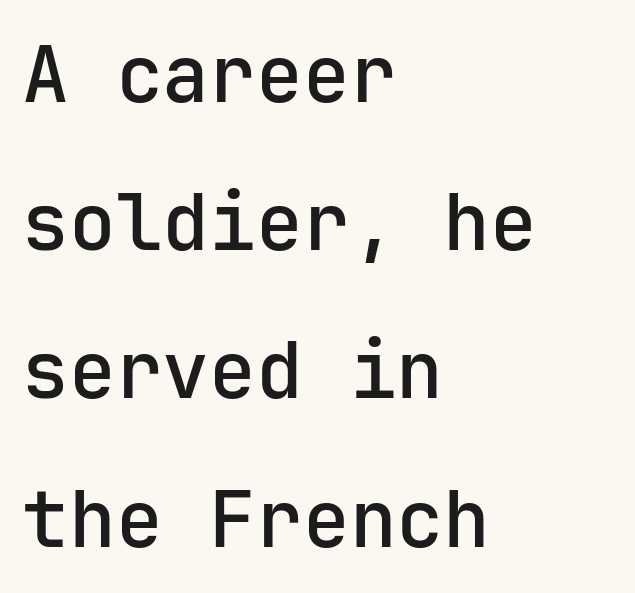
Q: Is the text bold? A: Semi-bold.
Q: Is the text italic (slanted)? A: No, it is upright.
Q: Is the typeface a serif or a sans-serif typeface? A: Sans-serif.
Q: Is the text underlined? A: No.
Q: How is the paragraph aligned? A: Left-aligned.
Q: Is the spacing between letters normal or unusually wide? A: Normal.
Q: Is the spacing between lines tight, normal or loose? A: Loose.
Q: Width (condensed, normal, or wide)? A: Normal.
Q: Stroke contrast? A: Low.
Q: x-height? A: Medium.
